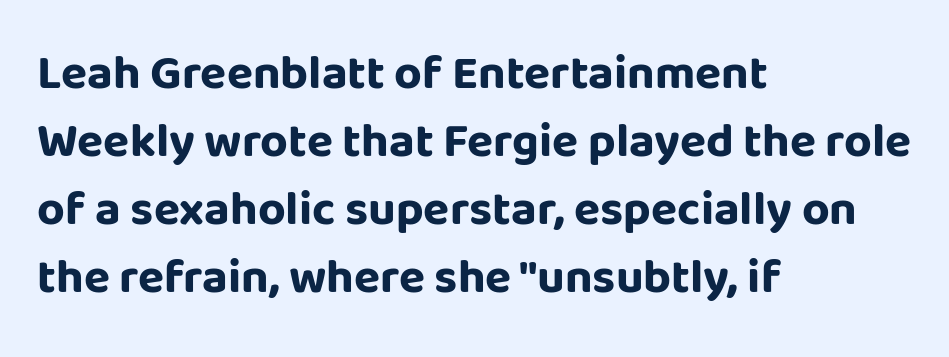
{"serif": "no", "italic": "no", "bold": "yes", "weight": "bold", "width": "normal", "stroke_contrast": "low", "x_height": "large", "monospaced": "no", "underline": "no", "align": "left", "line_spacing": "normal", "line_spacing_ratio": 1.42, "letter_spacing": "normal", "letter_spacing_em": 0.0, "glyph_px": 48}
